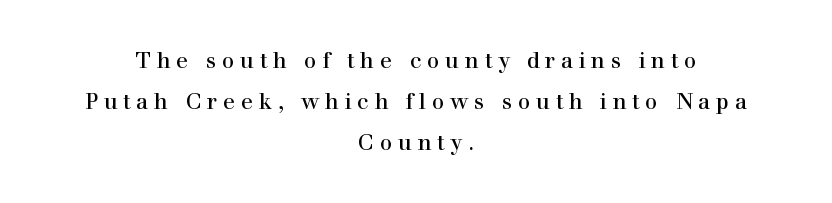
Italic? Not at all — the glyphs are vertical. Does extra space separate the letters? Yes, quite a lot of it. Caption: multi-line text, centered on the measure. Bare-footed words on every line.
